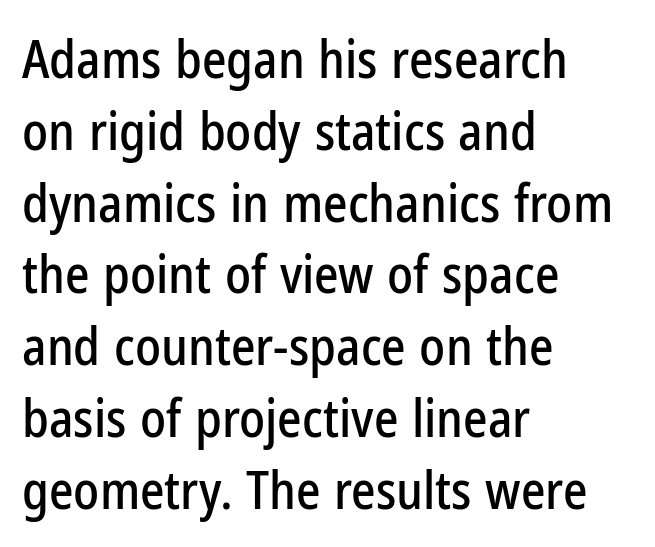
{"serif": "no", "italic": "no", "width": "condensed", "stroke_contrast": "low", "x_height": "medium", "monospaced": "no", "underline": "no", "align": "left", "line_spacing": "normal", "line_spacing_ratio": 1.38, "letter_spacing": "normal", "letter_spacing_em": 0.0, "glyph_px": 52}
